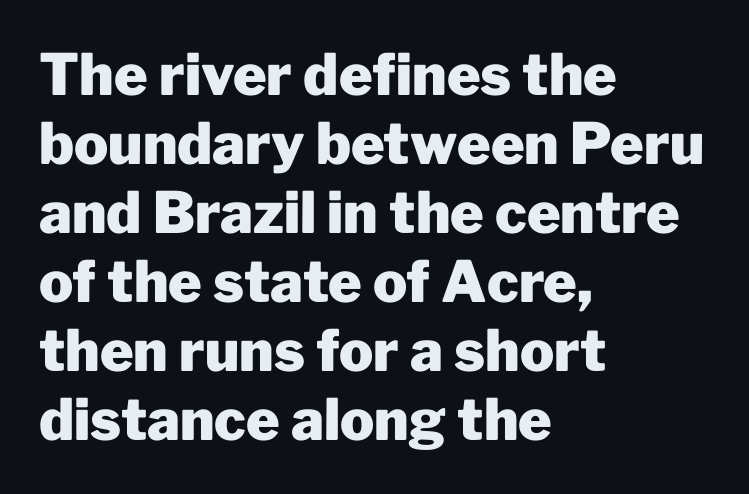
Q: Is the text bold? A: Yes.
Q: Is the text italic (slanted)? A: No, it is upright.
Q: Is the typeface a serif or a sans-serif typeface? A: Sans-serif.
Q: Is the text underlined? A: No.
Q: How is the paragraph aligned? A: Left-aligned.
Q: Is the spacing between letters normal or unusually wide? A: Normal.
Q: Width (condensed, normal, or wide)? A: Normal.
Q: Stroke contrast? A: Low.
Q: x-height? A: Medium.
Q: Monospaced? A: No.
